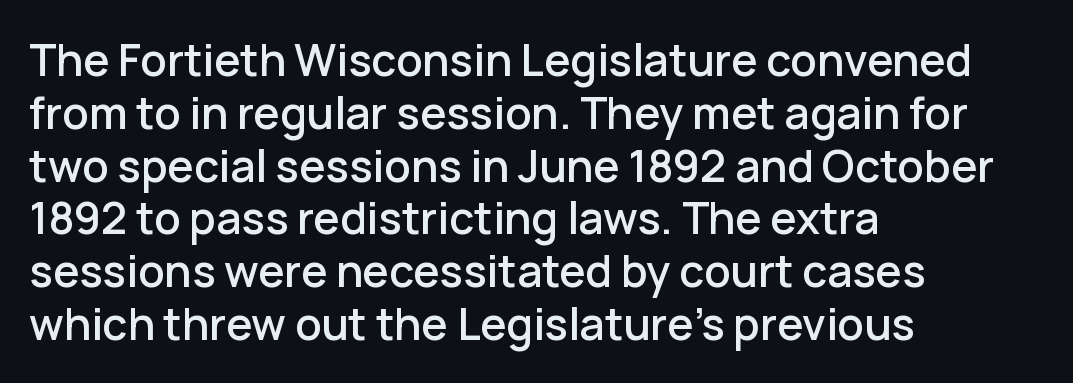
Looks like regular typesetting: each glyph gets only the width it needs. Default kerning and tracking; the words read as compact shapes. The string is rendered with underlining switched off. Nothing sits at the stroke ends, so this counts as sans-serif.
